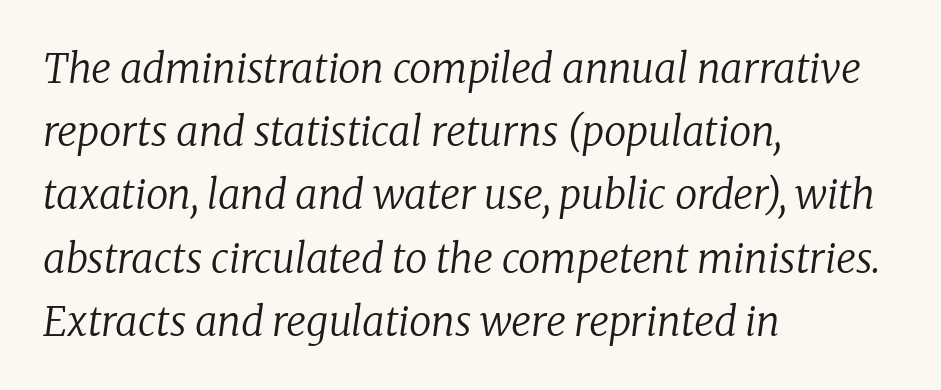
The image shows 40 px regular-weight serif type, italic (leaning right); set left-aligned, normal line spacing (1.58x), normal letter spacing, not underlined; low stroke contrast and a medium x-height.
